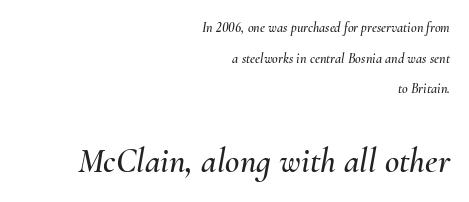
Which chunk is bigger? The second one — the bottom block dwarfs the top. Quick note: italic. Nothing unusual about the tracking: characters are spaced as the font intends. Proportional: the letters do not fall into vertical columns. Summary of vertical rhythm: relaxed, with wide interline spacing. The rag falls on the left side of this text block.
